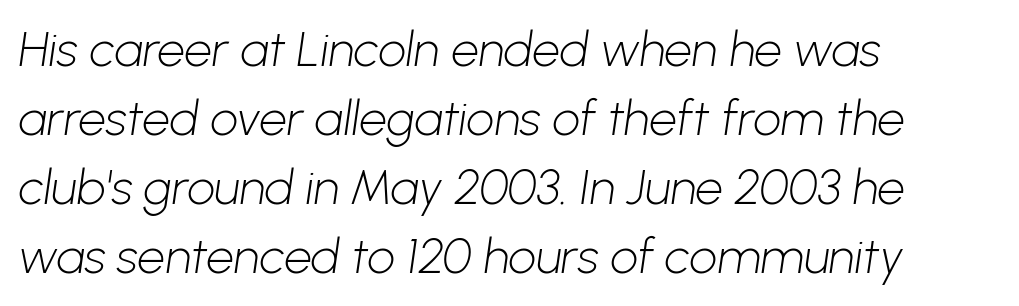
{"serif": "no", "bold": "no", "weight": "light", "width": "normal", "stroke_contrast": "low", "x_height": "medium", "monospaced": "no", "underline": "no", "align": "left", "line_spacing": "normal", "line_spacing_ratio": 1.41, "letter_spacing": "normal", "letter_spacing_em": 0.0, "glyph_px": 49}
